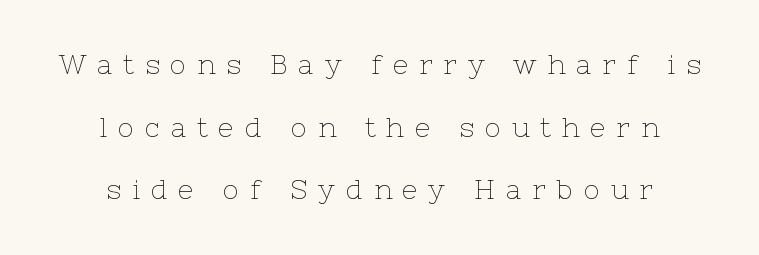
Notice how the stems are strictly vertical — no italics here. Compared with typical body copy, the letter spacing here is much looser. The compositor balanced each line on the midline. The passage shown is not underscored anywhere. The line-height multiplier appears high, well above default.
